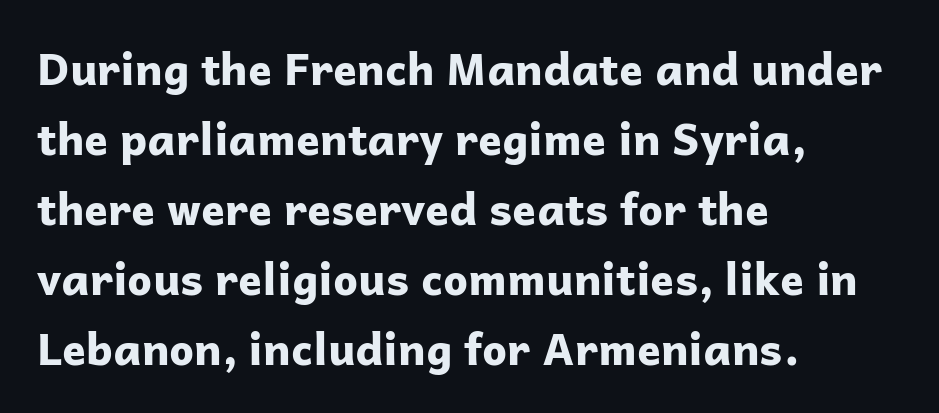
Q: Is the text bold? A: Yes.
Q: Is the text italic (slanted)? A: No, it is upright.
Q: Is the typeface a serif or a sans-serif typeface? A: Sans-serif.
Q: Is the text underlined? A: No.
Q: How is the paragraph aligned? A: Left-aligned.
Q: Is the spacing between letters normal or unusually wide? A: Normal.
Q: Is the spacing between lines tight, normal or loose? A: Normal.
Q: Width (condensed, normal, or wide)? A: Normal.
Q: Stroke contrast? A: Low.
Q: x-height? A: Medium.
Q: Monospaced? A: No.
